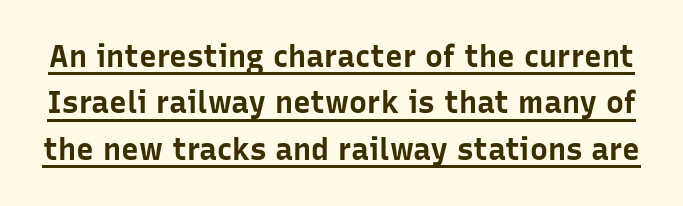
The image shows 30 px bold sans-serif type, upright; set normal line spacing (1.55x), normal letter spacing, underlined; low stroke contrast and a medium x-height.
